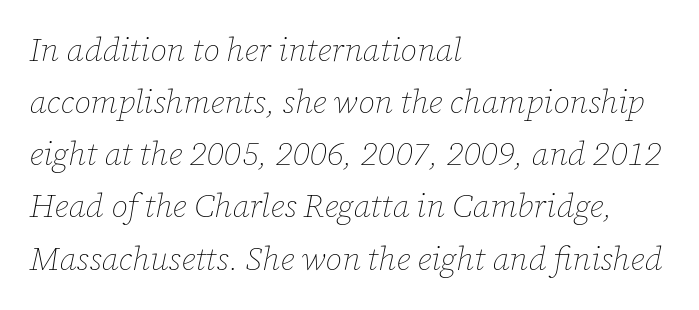
{"italic": "yes", "lean": "right", "slant_degrees": 12, "bold": "no", "weight": "thin", "width": "normal", "stroke_contrast": "low", "x_height": "medium", "monospaced": "no", "underline": "no", "align": "left", "line_spacing": "normal", "line_spacing_ratio": 1.58, "letter_spacing": "normal", "letter_spacing_em": 0.0, "glyph_px": 33}
